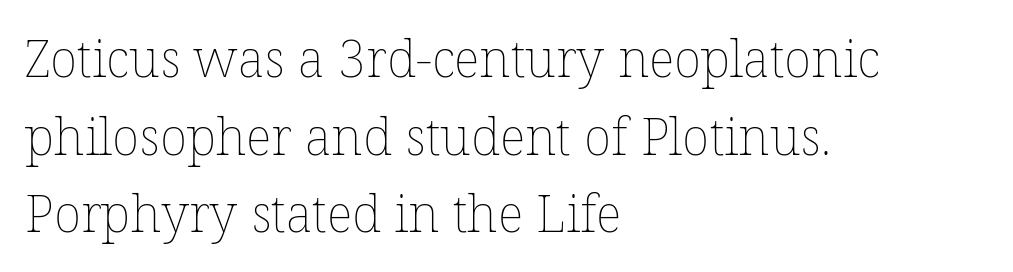
The gap between lines stays unmarked. A typesetter would call this leading conventional body-copy spacing. A roman cut, with each character standing at attention. The paragraph has a hard left edge and a soft right edge.
